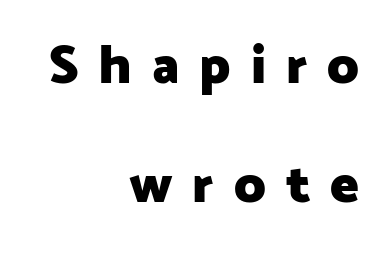
The image shows 54 px heavy sans-serif type, upright; set right-aligned, loose line spacing (2.21x), unusually wide letter spacing (+0.37 em), not underlined; low stroke contrast and a medium x-height.
